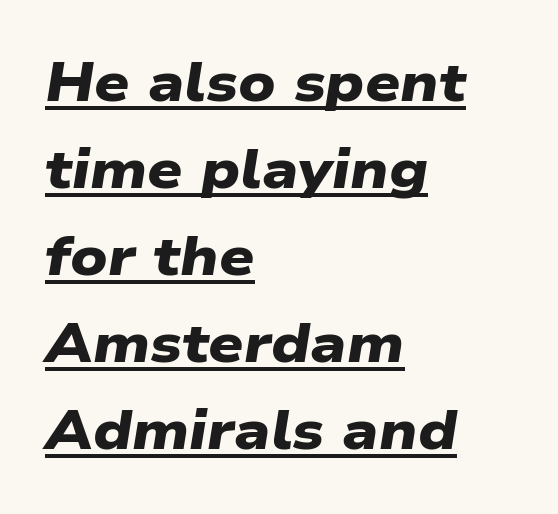
The image shows 55 px heavy, wide sans-serif type; set left-aligned, normal line spacing (1.58x), normal letter spacing, underlined; low stroke contrast and a medium x-height.
